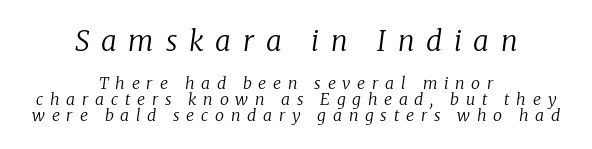
The image shows 28 px regular-weight serif type, italic (leaning right); set centered, tight line spacing (0.99x), unusually wide letter spacing (+0.42 em), not underlined; the first (top) block is 1.75x larger; low stroke contrast and a medium x-height.
